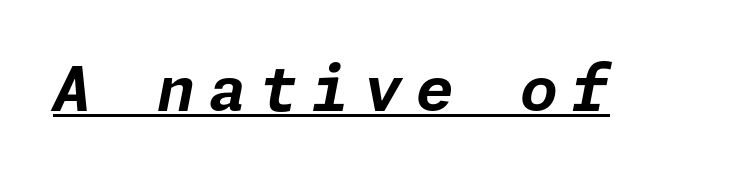
There is plenty of visible air inserted between adjacent glyphs. The passage shown is underscored from start to finish. Every character sits at an angle, as italics do. Is the type bold? Yes — the strokes are clearly thick and heavy.
